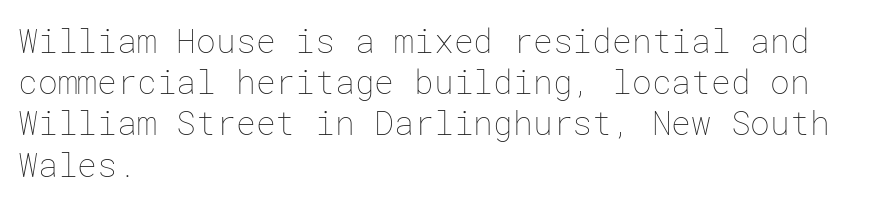
Q: Is the text bold? A: No.
Q: Is the text italic (slanted)? A: No, it is upright.
Q: Is the text underlined? A: No.
Q: How is the paragraph aligned? A: Left-aligned.
Q: Is the spacing between letters normal or unusually wide? A: Normal.
Q: Is the spacing between lines tight, normal or loose? A: Normal.
Q: Width (condensed, normal, or wide)? A: Normal.
Q: Stroke contrast? A: Low.
Q: x-height? A: Medium.
